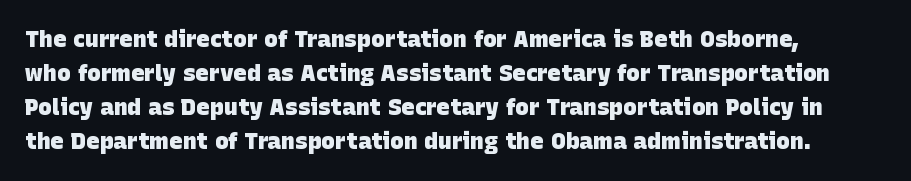
{"bold": "yes", "underline": "no", "align": "left", "line_spacing": "normal", "line_spacing_ratio": 1.48, "letter_spacing": "normal", "letter_spacing_em": 0.0, "glyph_px": 23}
